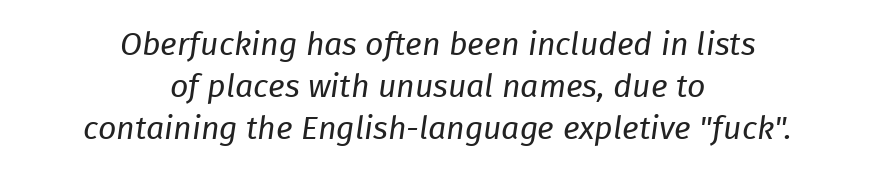
Q: Is the text bold? A: No.
Q: Is the text italic (slanted)? A: Yes, it leans right by about 8 degrees.
Q: Is the text underlined? A: No.
Q: How is the paragraph aligned? A: Centered.
Q: Is the spacing between letters normal or unusually wide? A: Normal.
Q: Is the spacing between lines tight, normal or loose? A: Normal.
Q: Width (condensed, normal, or wide)? A: Normal.
Q: Stroke contrast? A: Low.
Q: x-height? A: Medium.
Q: Monospaced? A: No.
